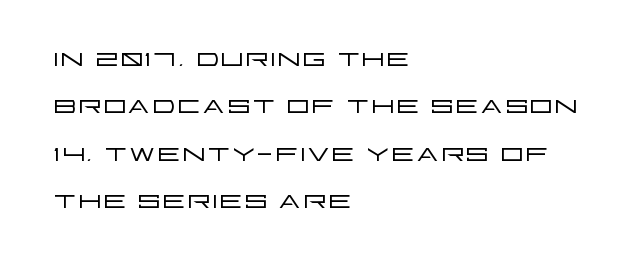
Stroke mass is kept to a normal reading level or below. The face used here is proportionally spaced, like ordinary book or web type. Inter-character spacing is left at the font's built-in metrics. The baseline area is clear.
